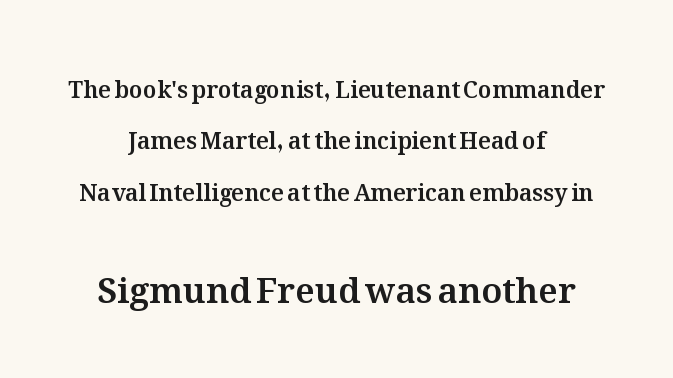
You could not count columns in this text — the font is proportionally spaced. One glance says open: line gaps are wider than usual. Every character sits straight up, as roman type does. Letter spacing: default. Between these two stacked blocks, the lower one wins on size.
